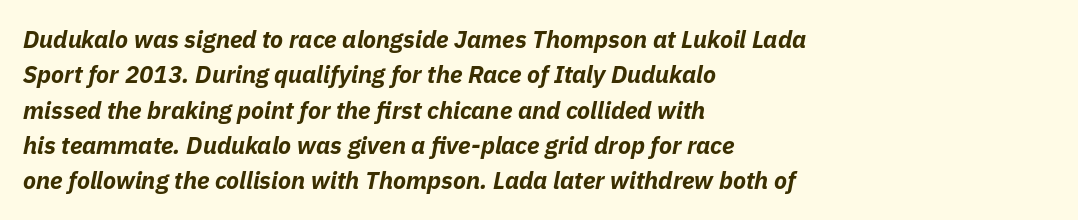
The text carries the slant typical of an italic or oblique font. Does the leading feel generous? No, just average. A classic flush-left, rag-right setting is used for this passage. The typesetting leans heavy: a genuine bold. Spacing between characters is what you'd get straight out of the box.
